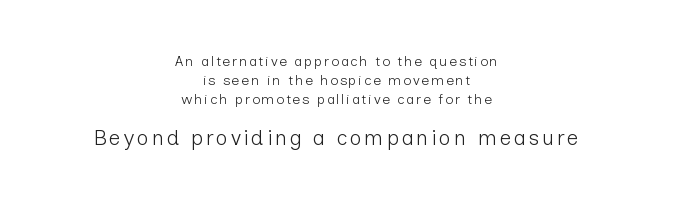
Casual observation: everything's sitting right in the middle. Ink coverage per letter is moderate at most. Rendered with straight, roman letterforms. Look at the glyph heights: the lower group is clearly the bigger setting. Just letters on the line, the space beneath them empty. In terms of leading, this rendering sits right in the middle.
